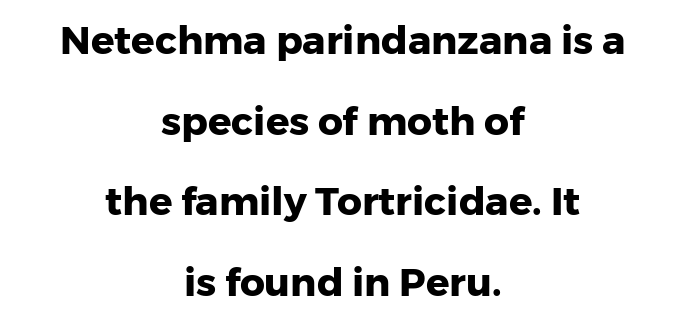
{"serif": "no", "italic": "no", "bold": "yes", "weight": "heavy", "width": "normal", "stroke_contrast": "low", "x_height": "medium", "monospaced": "no", "underline": "no", "align": "center", "line_spacing": "loose", "line_spacing_ratio": 2.07, "letter_spacing": "normal", "letter_spacing_em": 0.0, "glyph_px": 39}
